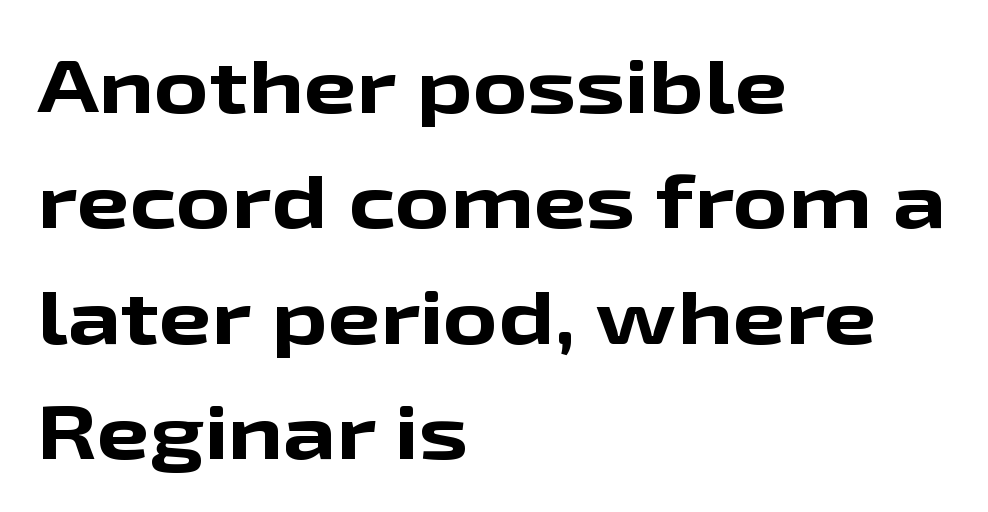
Q: Is the text bold? A: Yes.
Q: Is the text italic (slanted)? A: No, it is upright.
Q: Is the typeface a serif or a sans-serif typeface? A: Sans-serif.
Q: Is the text underlined? A: No.
Q: How is the paragraph aligned? A: Left-aligned.
Q: Is the spacing between letters normal or unusually wide? A: Normal.
Q: Is the spacing between lines tight, normal or loose? A: Normal.
Q: Width (condensed, normal, or wide)? A: Wide.
Q: Stroke contrast? A: Low.
Q: x-height? A: Medium.
Q: Monospaced? A: No.
